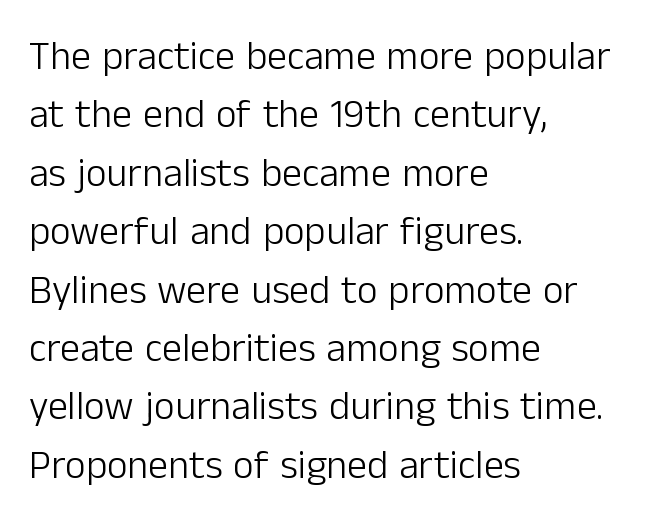
Q: Is the text bold? A: No.
Q: Is the text italic (slanted)? A: No, it is upright.
Q: Is the typeface a serif or a sans-serif typeface? A: Sans-serif.
Q: Is the text underlined? A: No.
Q: How is the paragraph aligned? A: Left-aligned.
Q: Is the spacing between letters normal or unusually wide? A: Normal.
Q: Is the spacing between lines tight, normal or loose? A: Normal.
Q: Width (condensed, normal, or wide)? A: Normal.
Q: Stroke contrast? A: Low.
Q: x-height? A: Medium.
Q: Monospaced? A: No.
